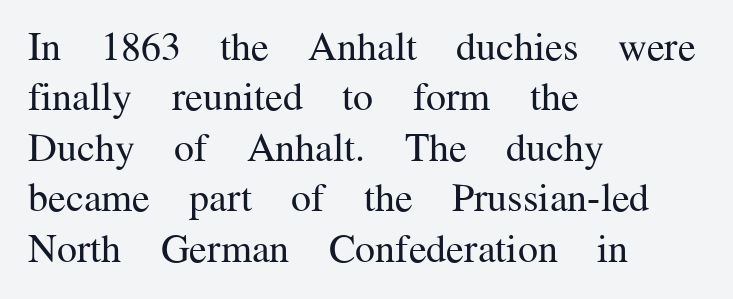
Q: Is the text bold? A: No.
Q: Is the text italic (slanted)? A: No, it is upright.
Q: Is the typeface a serif or a sans-serif typeface? A: Serif.
Q: Is the text underlined? A: No.
Q: How is the paragraph aligned? A: Left-aligned.
Q: Is the spacing between letters normal or unusually wide? A: Normal.
Q: Is the spacing between lines tight, normal or loose? A: Normal.
Q: Width (condensed, normal, or wide)? A: Normal.
Q: Stroke contrast? A: Medium.
Q: x-height? A: Medium.
Q: Monospaced? A: No.
